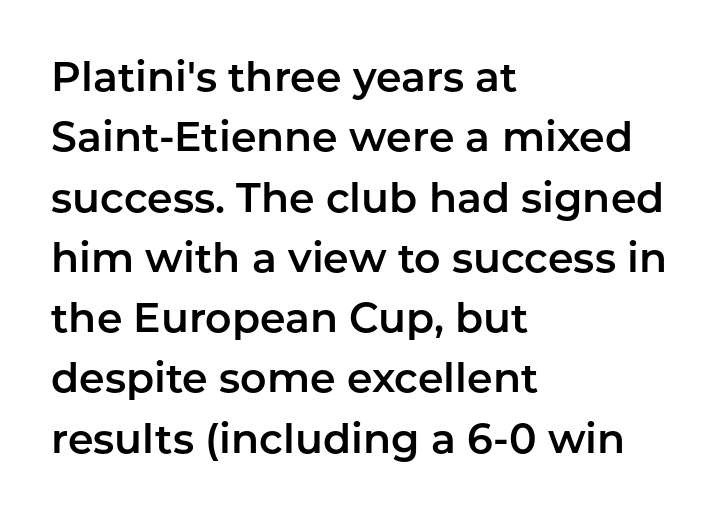
Q: Is the text italic (slanted)? A: No, it is upright.
Q: Is the typeface a serif or a sans-serif typeface? A: Sans-serif.
Q: Is the text underlined? A: No.
Q: How is the paragraph aligned? A: Left-aligned.
Q: Is the spacing between letters normal or unusually wide? A: Normal.
Q: Is the spacing between lines tight, normal or loose? A: Normal.
Q: Width (condensed, normal, or wide)? A: Normal.
Q: Stroke contrast? A: Low.
Q: x-height? A: Medium.
Q: Monospaced? A: No.
